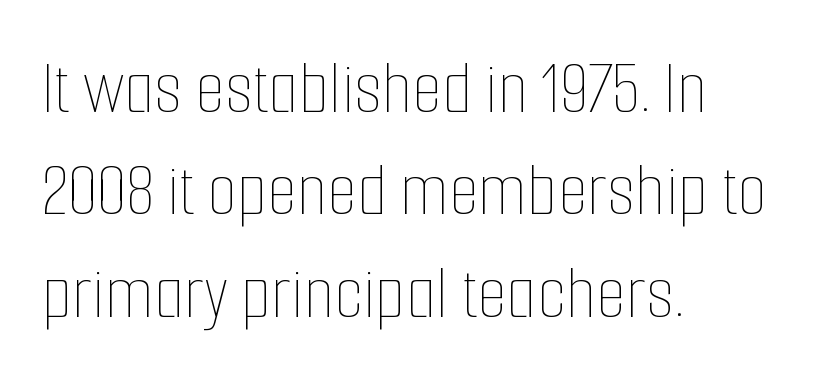
Q: Is the text bold? A: No.
Q: Is the text italic (slanted)? A: No, it is upright.
Q: Is the text underlined? A: No.
Q: How is the paragraph aligned? A: Left-aligned.
Q: Is the spacing between letters normal or unusually wide? A: Normal.
Q: Is the spacing between lines tight, normal or loose? A: Normal.
Q: Width (condensed, normal, or wide)? A: Condensed.
Q: Stroke contrast? A: Low.
Q: x-height? A: Medium.
Q: Monospaced? A: No.
